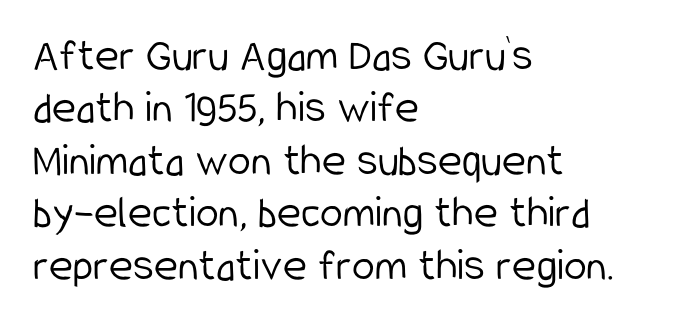
The image shows 46 px light, condensed sans-serif type, upright; set left-aligned, tight line spacing (1.14x), normal letter spacing, not underlined; low stroke contrast and a medium x-height.
